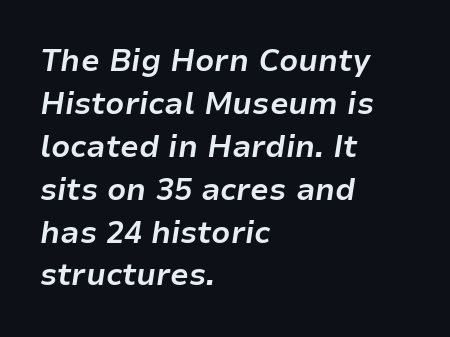
Layout note: lines flush left. This sample uses an oblique cut, with every glyph tilted off the vertical. Look at the tracking — it's just the regular setting, nothing added. Words float on clear page, feet unadorned.
